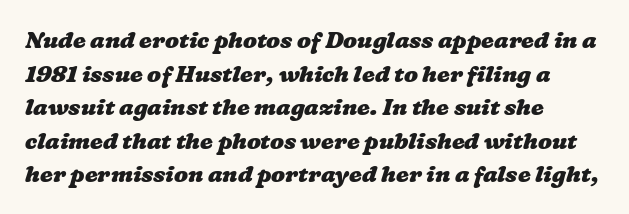
The vertical gap from one line to the next is medium. You could call the tracking neutral — neither tight nor loose. Its strokes are broad and dark, the hallmark of bold type. Only glyphs here, with clear space below each row.
